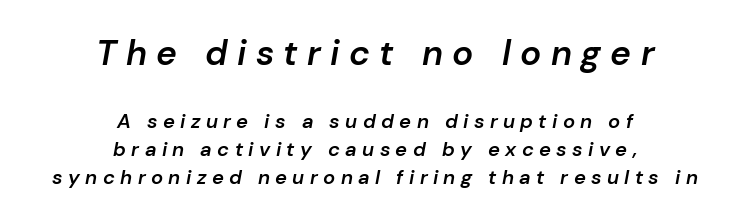
Q: Is the text bold? A: Semi-bold.
Q: Is the text italic (slanted)? A: Yes, it leans right by about 10 degrees.
Q: Is the text underlined? A: No.
Q: How is the paragraph aligned? A: Centered.
Q: Is the spacing between letters normal or unusually wide? A: Unusually wide.
Q: Is the spacing between lines tight, normal or loose? A: Normal.
Q: Which block of text is set in a larger size, the first (top) or the second (bottom)? A: The first (top) one.
Q: Width (condensed, normal, or wide)? A: Normal.
Q: Stroke contrast? A: Low.
Q: x-height? A: Medium.
Q: Monospaced? A: No.
